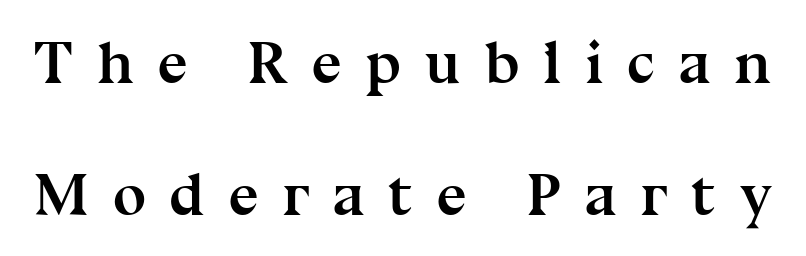
Q: Is the text bold? A: Yes.
Q: Is the text italic (slanted)? A: No, it is upright.
Q: Is the typeface a serif or a sans-serif typeface? A: Serif.
Q: Is the text underlined? A: No.
Q: Is the spacing between letters normal or unusually wide? A: Unusually wide.
Q: Is the spacing between lines tight, normal or loose? A: Loose.
Q: Width (condensed, normal, or wide)? A: Normal.
Q: Stroke contrast? A: Medium.
Q: x-height? A: Medium.
Q: Monospaced? A: No.
